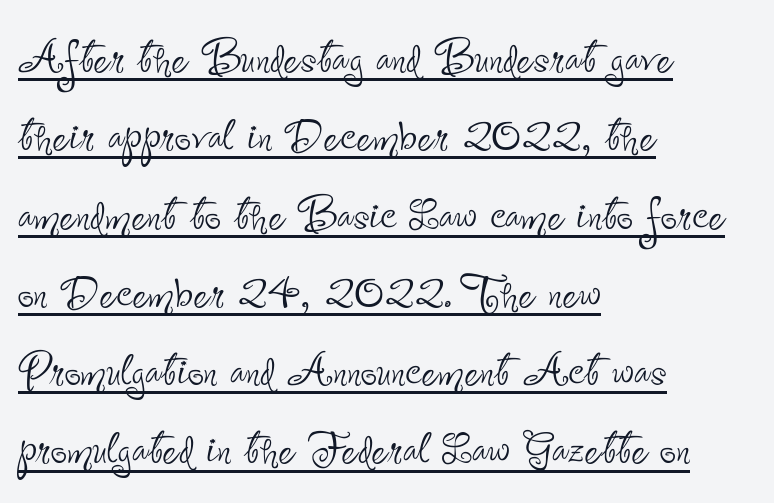
Is there an underline? Yes — a line sits under the letters. Weight class: somewhere from thin through regular. Here the glyphs are tracked normally, forming tight word shapes.
